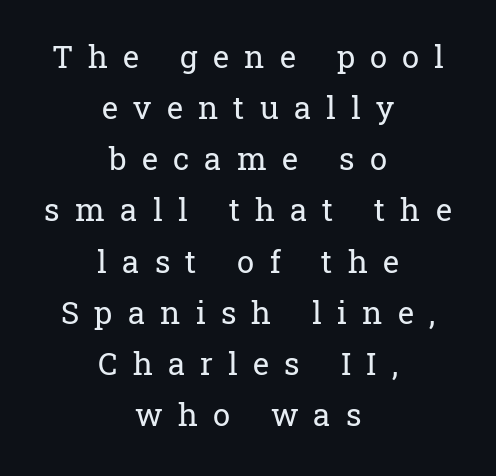
Q: Is the text bold? A: No.
Q: Is the text italic (slanted)? A: No, it is upright.
Q: Is the typeface a serif or a sans-serif typeface? A: Serif.
Q: Is the text underlined? A: No.
Q: How is the paragraph aligned? A: Centered.
Q: Is the spacing between letters normal or unusually wide? A: Unusually wide.
Q: Is the spacing between lines tight, normal or loose? A: Normal.
Q: Width (condensed, normal, or wide)? A: Normal.
Q: Stroke contrast? A: Low.
Q: x-height? A: Medium.
Q: Monospaced? A: No.
